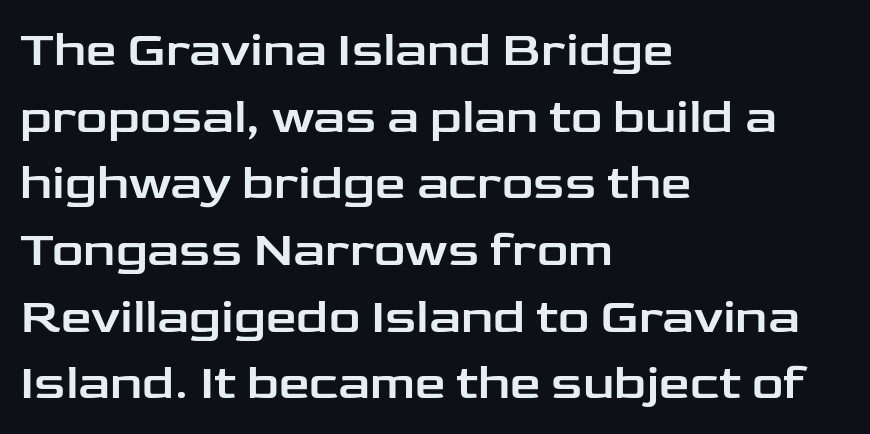
{"serif": "no", "italic": "no", "width": "wide", "stroke_contrast": "low", "x_height": "medium", "monospaced": "no", "underline": "no", "align": "left", "line_spacing": "normal", "line_spacing_ratio": 1.36, "letter_spacing": "normal", "letter_spacing_em": 0.0, "glyph_px": 49}
